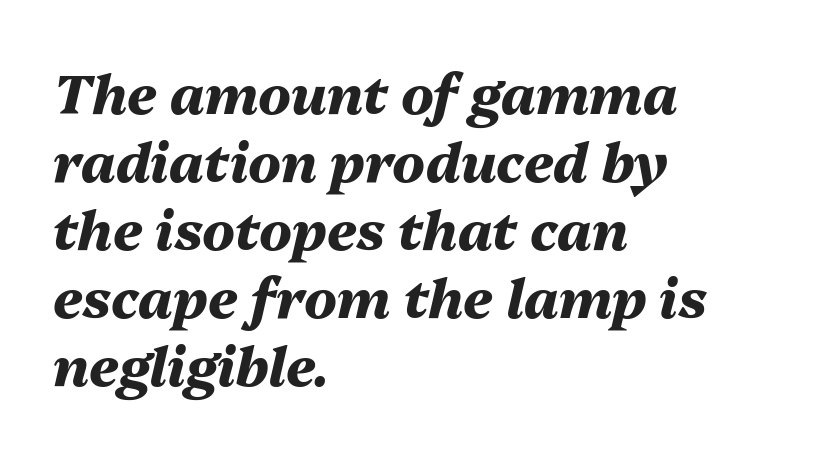
Q: Is the text bold? A: Yes.
Q: Is the text italic (slanted)? A: Yes, it leans right by about 13 degrees.
Q: Is the text underlined? A: No.
Q: How is the paragraph aligned? A: Left-aligned.
Q: Is the spacing between letters normal or unusually wide? A: Normal.
Q: Is the spacing between lines tight, normal or loose? A: Normal.
Q: Width (condensed, normal, or wide)? A: Normal.
Q: Stroke contrast? A: Medium.
Q: x-height? A: Medium.
Q: Monospaced? A: No.
